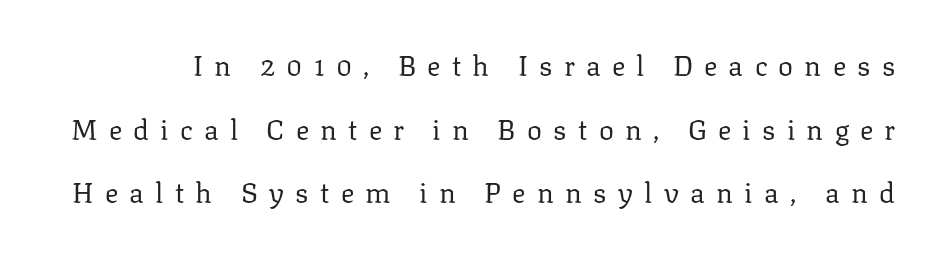
Q: Is the text bold? A: No.
Q: Is the text italic (slanted)? A: No, it is upright.
Q: Is the typeface a serif or a sans-serif typeface? A: Serif.
Q: Is the text underlined? A: No.
Q: Is the spacing between letters normal or unusually wide? A: Unusually wide.
Q: Is the spacing between lines tight, normal or loose? A: Loose.
Q: Width (condensed, normal, or wide)? A: Normal.
Q: Stroke contrast? A: Low.
Q: x-height? A: Medium.
Q: Monospaced? A: No.
